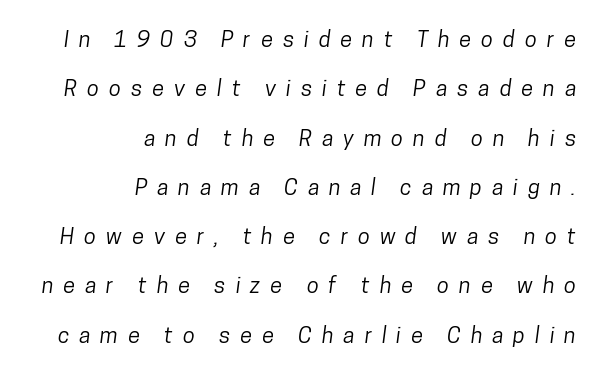
The image shows 22 px text type; set right-aligned, loose line spacing (2.24x), unusually wide letter spacing (+0.45 em), not underlined.
